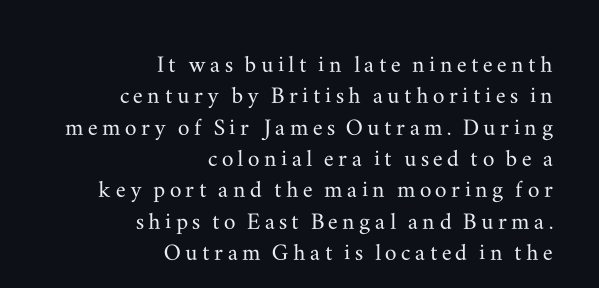
{"serif": "yes", "italic": "no", "width": "wide", "stroke_contrast": "medium", "x_height": "small", "monospaced": "no", "underline": "no", "align": "right", "line_spacing": "tight", "line_spacing_ratio": 1.08, "glyph_px": 29}
